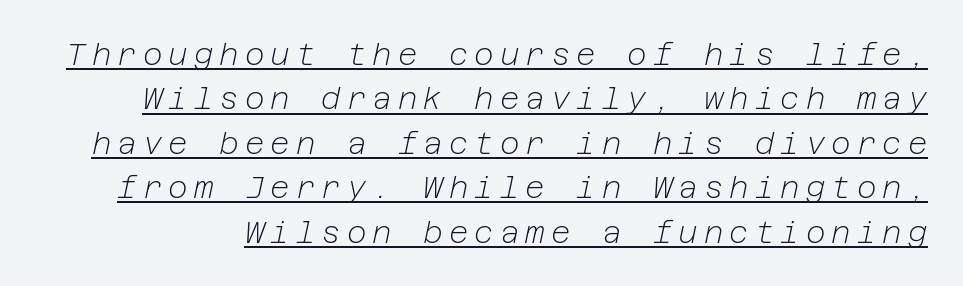
The image shows 30 px light type, italic (leaning right); set normal line spacing (1.48x), unusually wide letter spacing (+0.2 em), underlined; low stroke contrast and a medium x-height.
